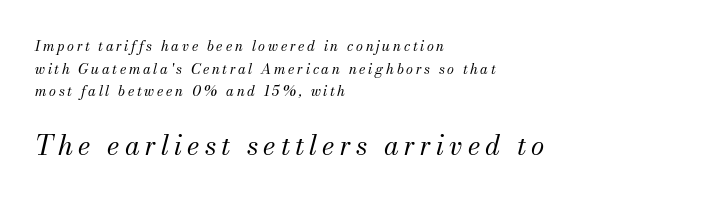
Horizontally, the lines are justified to the leading edge only. Underlining? Definitely not there. Honestly, the row spacing looks completely unremarkable. Heft: none added — not bold. Tall strokes in this sample are angled rather than plumb. The following chunk of copy outweighs the initial chunk in type size.
